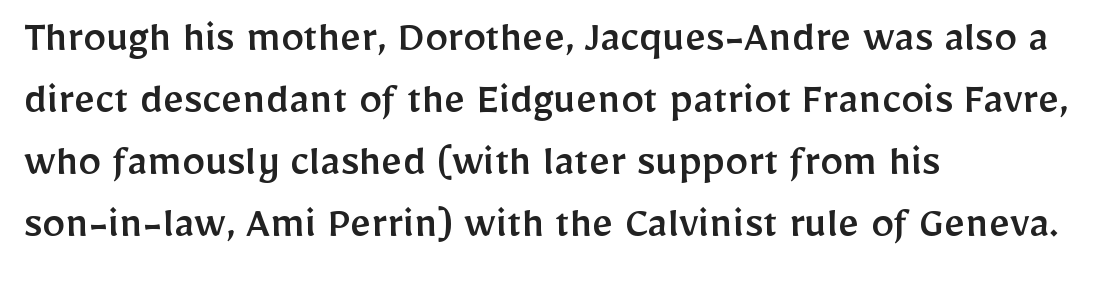
The image shows 46 px sans-serif type, upright; set left-aligned, normal line spacing (1.35x), normal letter spacing, not underlined; low stroke contrast and a medium x-height.
